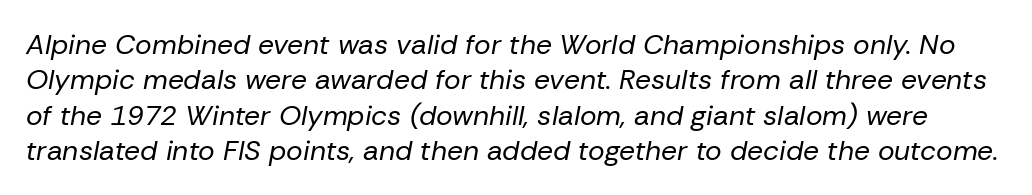
The image shows 28 px regular-weight type, italic (leaning right); set normal line spacing (1.26x), normal letter spacing, not underlined; low stroke contrast and a medium x-height.
